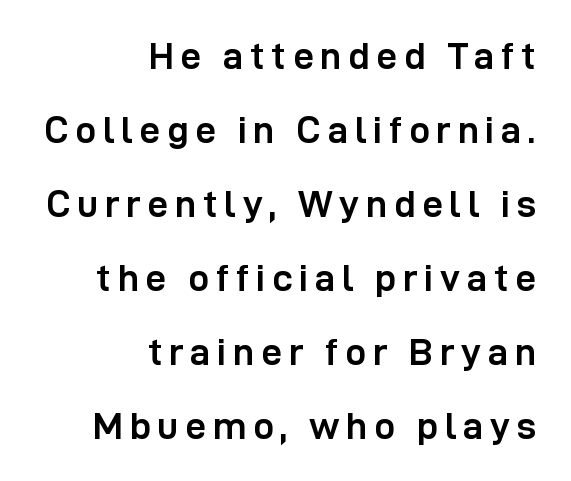
Q: Is the text bold? A: Yes.
Q: Is the text italic (slanted)? A: No, it is upright.
Q: Is the typeface a serif or a sans-serif typeface? A: Sans-serif.
Q: Is the text underlined? A: No.
Q: How is the paragraph aligned? A: Right-aligned.
Q: Is the spacing between lines tight, normal or loose? A: Loose.
Q: Width (condensed, normal, or wide)? A: Normal.
Q: Stroke contrast? A: Low.
Q: x-height? A: Medium.
Q: Monospaced? A: No.
